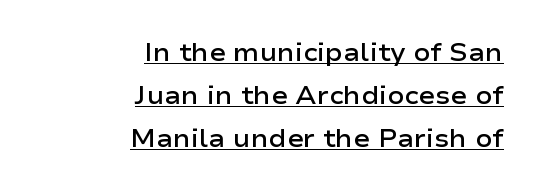
The image shows 25 px text type, upright; set right-aligned, line spacing 1.72x, normal letter spacing, underlined.
